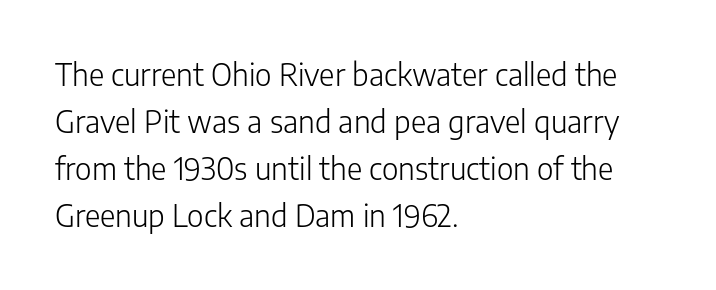
The image shows 30 px light sans-serif type, upright; set left-aligned, normal line spacing (1.57x), normal letter spacing, not underlined; low stroke contrast and a medium x-height.
